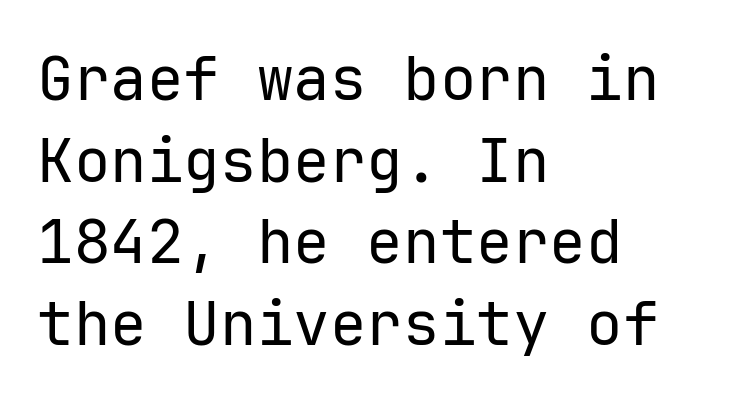
The image shows 61 px regular-weight sans-serif type, upright, monospaced; set left-aligned, normal line spacing (1.34x), normal letter spacing, not underlined; low stroke contrast and a medium x-height.
